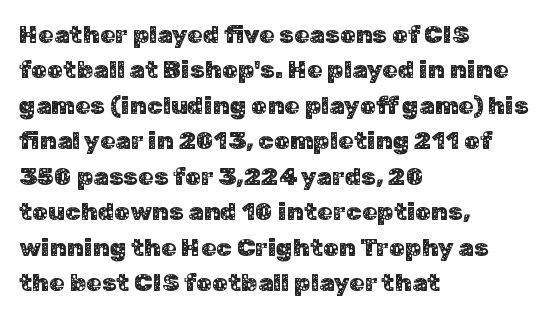
{"italic": "no", "underline": "no", "align": "left", "line_spacing": "normal", "line_spacing_ratio": 1.42, "letter_spacing": "normal", "letter_spacing_em": 0.0, "glyph_px": 25}
